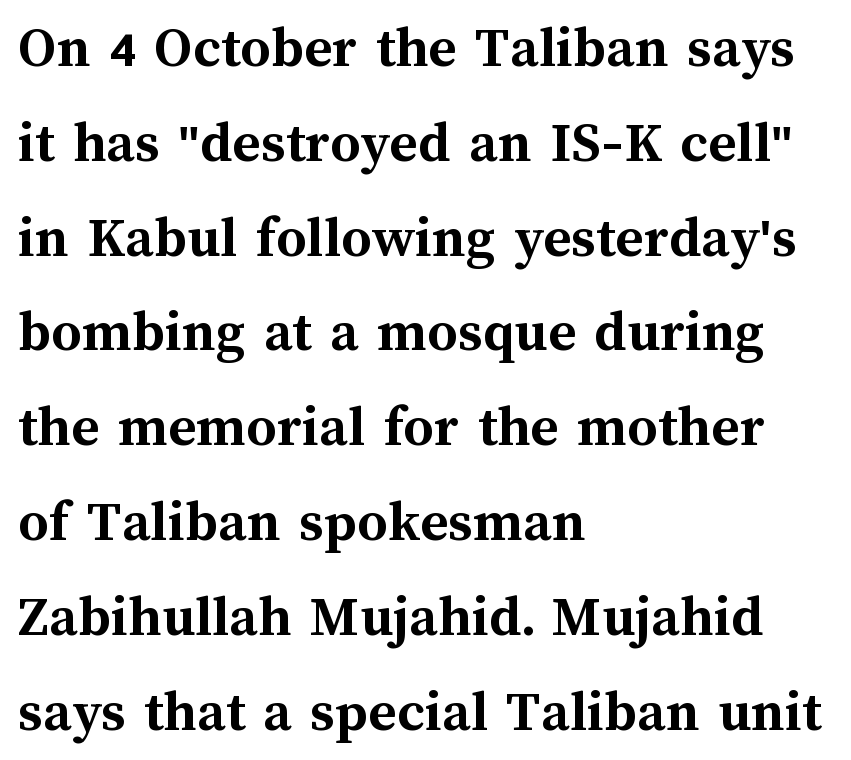
The image shows 60 px semibold type, upright; set left-aligned, normal line spacing (1.58x), normal letter spacing, not underlined; medium stroke contrast and a medium x-height.
